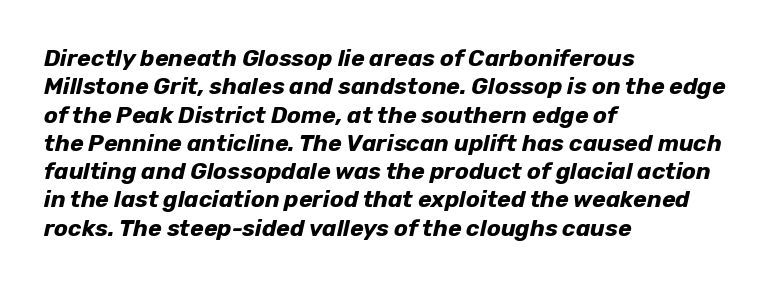
The image shows 23 px bold type, italic (leaning right); set left-aligned, line spacing 1.23x, normal letter spacing, not underlined.
